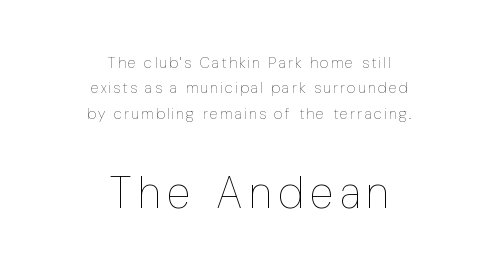
{"italic": "no", "bold": "no", "weight": "thin", "width": "condensed", "stroke_contrast": "low", "x_height": "medium", "monospaced": "no", "underline": "no", "align": "center", "line_spacing": "normal", "line_spacing_ratio": 1.69, "larger_block": "second", "size_ratio": 2.93, "glyph_px": 44}
